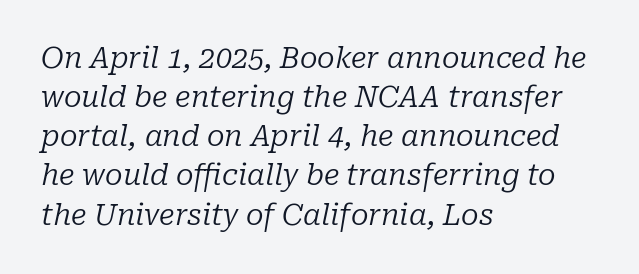
Q: Is the text bold? A: No.
Q: Is the text italic (slanted)? A: Yes, it leans right by about 10 degrees.
Q: Is the typeface a serif or a sans-serif typeface? A: Serif.
Q: Is the text underlined? A: No.
Q: How is the paragraph aligned? A: Left-aligned.
Q: Is the spacing between letters normal or unusually wide? A: Normal.
Q: Is the spacing between lines tight, normal or loose? A: Normal.
Q: Width (condensed, normal, or wide)? A: Normal.
Q: Stroke contrast? A: Low.
Q: x-height? A: Medium.
Q: Monospaced? A: No.
